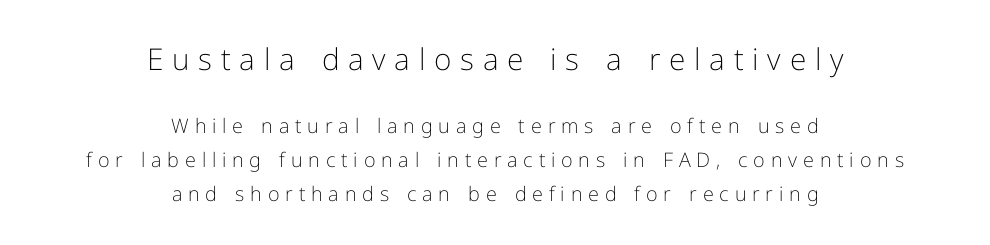
{"serif": "no", "italic": "no", "bold": "no", "weight": "light", "width": "normal", "stroke_contrast": "low", "x_height": "medium", "monospaced": "no", "underline": "no", "align": "center", "line_spacing": "normal", "line_spacing_ratio": 1.68, "letter_spacing": "wide", "letter_spacing_em": 0.29, "larger_block": "first", "size_ratio": 1.5, "glyph_px": 30}
